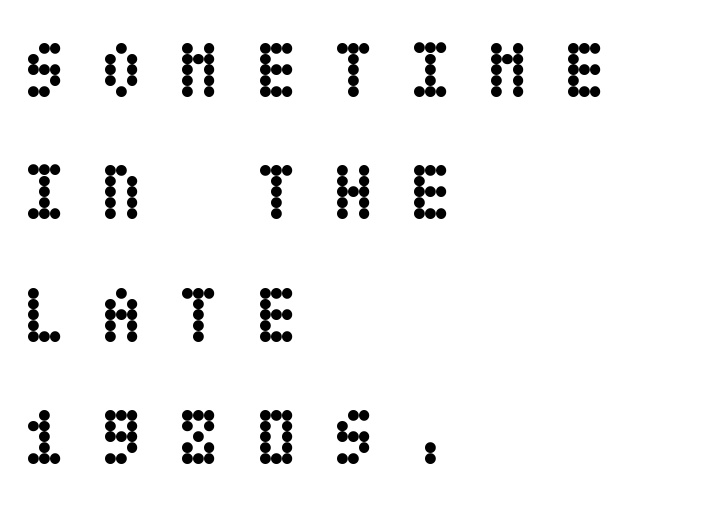
The image shows 79 px semibold, condensed type, upright; set left-aligned, normal line spacing (1.55x), unusually wide letter spacing (+0.43 em), not underlined; low stroke contrast and a large x-height.
